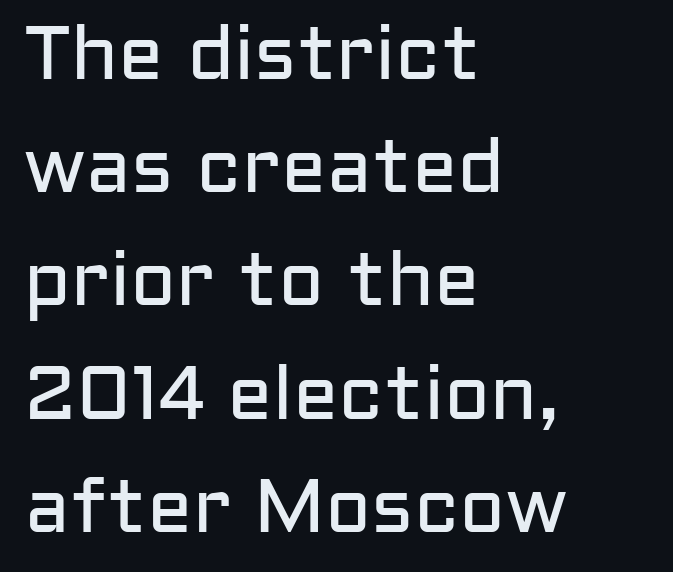
{"serif": "no", "italic": "no", "bold": "no", "weight": "regular", "width": "normal", "stroke_contrast": "low", "x_height": "medium", "monospaced": "no", "underline": "no", "align": "left", "line_spacing": "normal", "line_spacing_ratio": 1.49, "letter_spacing": "normal", "letter_spacing_em": 0.0, "glyph_px": 76}
